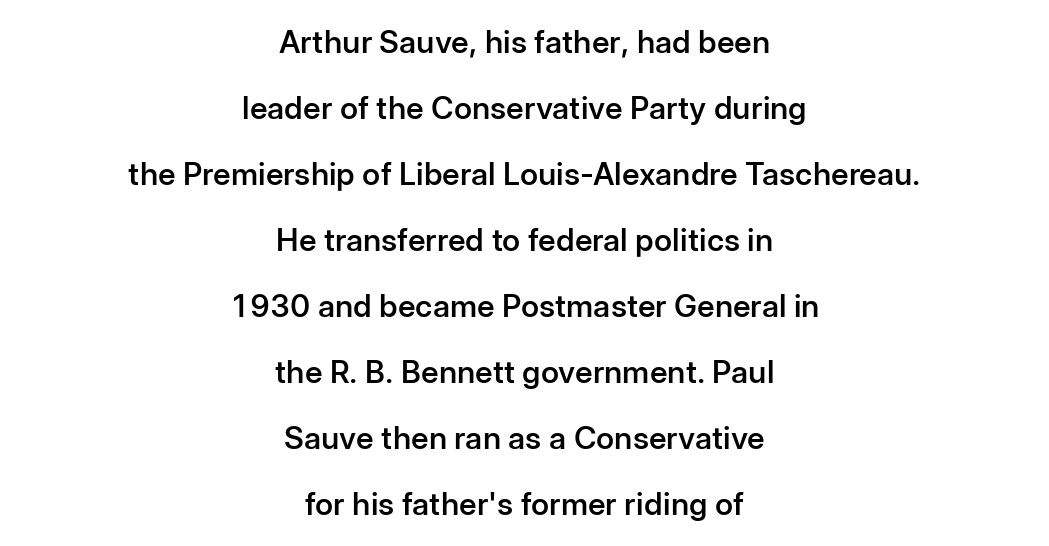
{"serif": "no", "italic": "no", "bold": "semi", "weight": "semibold", "width": "normal", "stroke_contrast": "low", "x_height": "medium", "monospaced": "no", "underline": "no", "align": "center", "line_spacing": "loose", "line_spacing_ratio": 2.13, "letter_spacing": "normal", "letter_spacing_em": 0.0, "glyph_px": 31}
